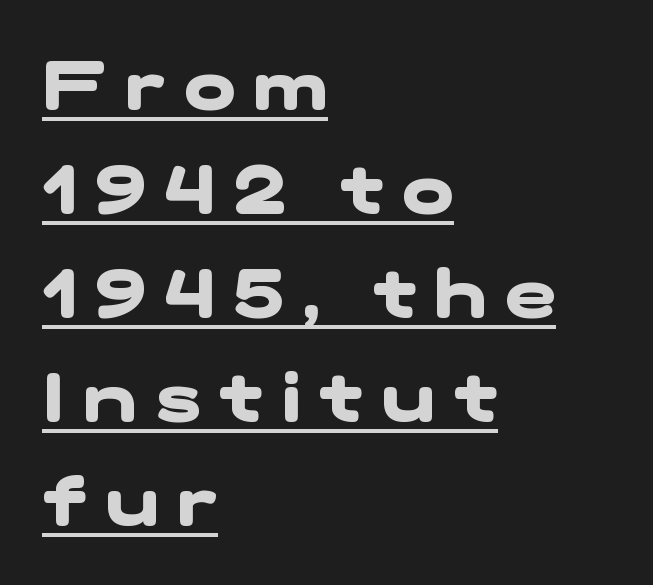
Does extra space separate the letters? Yes, quite a lot of it. The characters look thick and weighty, a clear bold. The typesetter has applied underlining to the passage shown. Vertically, the passage feels balanced, rows spaced as you'd expect. The letters advance in unequal steps, a hallmark of proportional type. The paragraph shown leans on its left margin.
